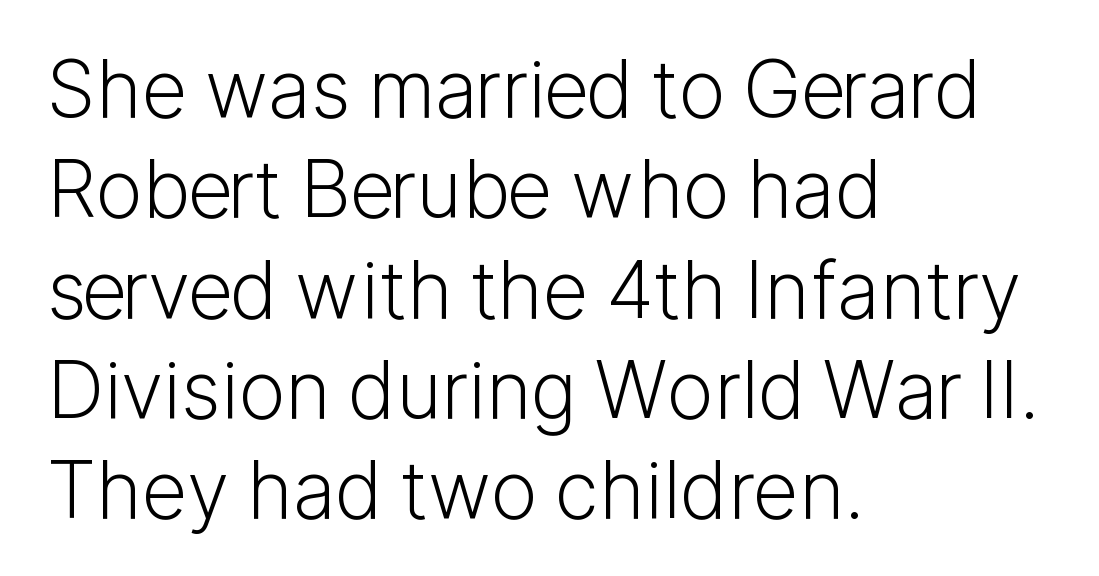
The image shows 79 px light sans-serif type, upright; set left-aligned, normal line spacing (1.27x), normal letter spacing, not underlined; low stroke contrast and a medium x-height.
